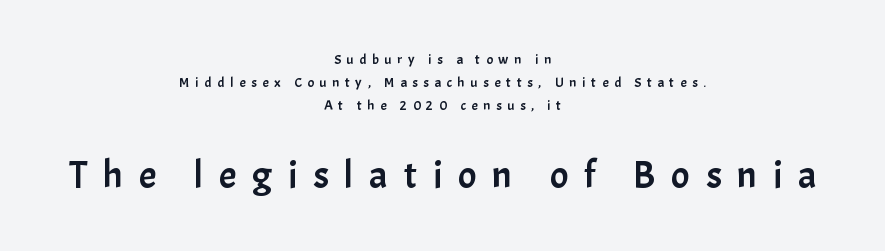
{"serif": "no", "italic": "no", "width": "normal", "stroke_contrast": "low", "x_height": "medium", "monospaced": "no", "underline": "no", "align": "center", "line_spacing": "normal", "line_spacing_ratio": 1.64, "letter_spacing": "wide", "letter_spacing_em": 0.4, "larger_block": "second", "size_ratio": 2.79, "glyph_px": 39}
